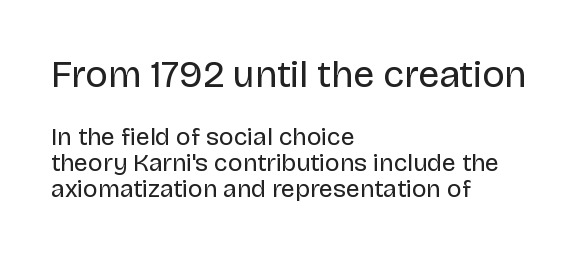
The image shows 38 px regular-weight sans-serif type, upright; set left-aligned, tight line spacing (1.04x), normal letter spacing, not underlined; the first (top) block is 1.52x larger; low stroke contrast and a large x-height.
